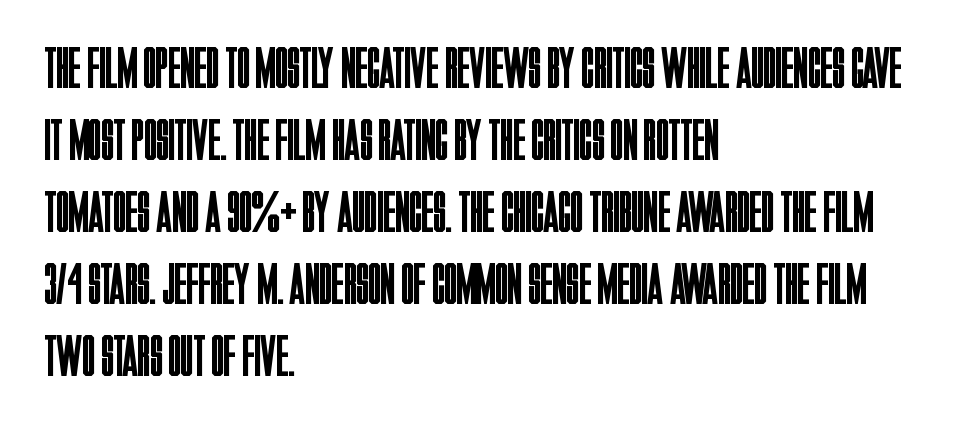
Q: Is the text bold? A: No.
Q: Is the text italic (slanted)? A: No, it is upright.
Q: Is the typeface a serif or a sans-serif typeface? A: Sans-serif.
Q: Is the text underlined? A: No.
Q: How is the paragraph aligned? A: Left-aligned.
Q: Is the spacing between letters normal or unusually wide? A: Normal.
Q: Width (condensed, normal, or wide)? A: Condensed.
Q: Stroke contrast? A: Low.
Q: x-height? A: Large.
Q: Monospaced? A: No.
